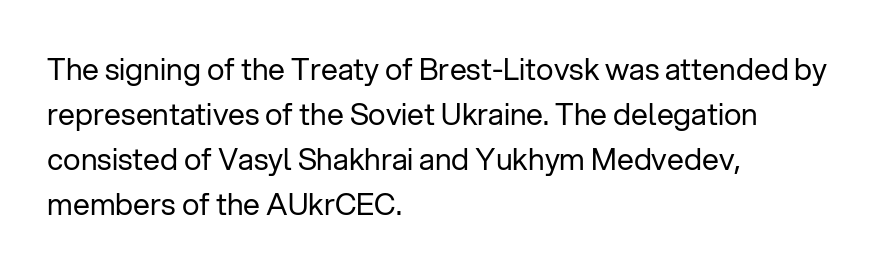
Q: Is the text bold? A: No.
Q: Is the text italic (slanted)? A: No, it is upright.
Q: Is the typeface a serif or a sans-serif typeface? A: Sans-serif.
Q: Is the text underlined? A: No.
Q: How is the paragraph aligned? A: Left-aligned.
Q: Is the spacing between letters normal or unusually wide? A: Normal.
Q: Is the spacing between lines tight, normal or loose? A: Normal.
Q: Width (condensed, normal, or wide)? A: Normal.
Q: Stroke contrast? A: Low.
Q: x-height? A: Medium.
Q: Monospaced? A: No.
